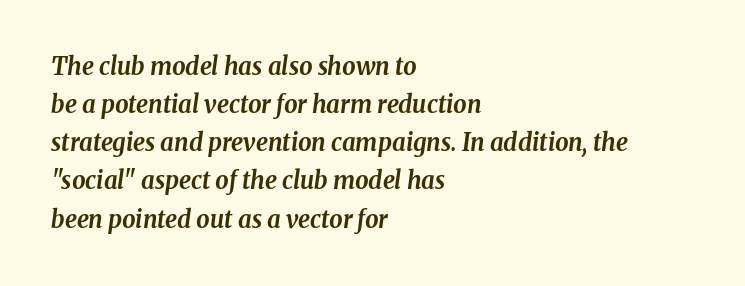
Q: Is the text bold? A: Yes.
Q: Is the text italic (slanted)? A: Yes, it leans right by about 8 degrees.
Q: Is the text underlined? A: No.
Q: How is the paragraph aligned? A: Left-aligned.
Q: Is the spacing between letters normal or unusually wide? A: Normal.
Q: Is the spacing between lines tight, normal or loose? A: Normal.
